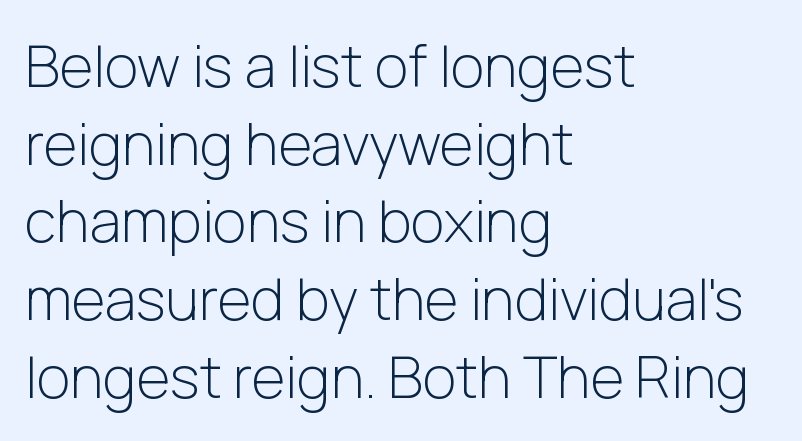
Q: Is the text bold? A: No.
Q: Is the text italic (slanted)? A: No, it is upright.
Q: Is the typeface a serif or a sans-serif typeface? A: Sans-serif.
Q: Is the text underlined? A: No.
Q: How is the paragraph aligned? A: Left-aligned.
Q: Is the spacing between letters normal or unusually wide? A: Normal.
Q: Is the spacing between lines tight, normal or loose? A: Normal.
Q: Width (condensed, normal, or wide)? A: Normal.
Q: Stroke contrast? A: Low.
Q: x-height? A: Medium.
Q: Monospaced? A: No.
